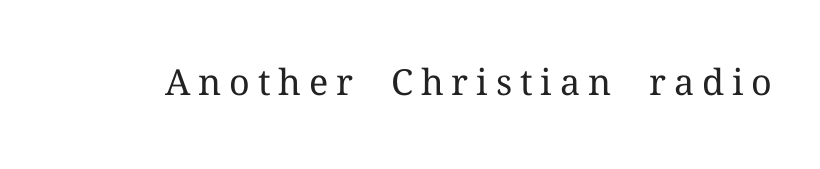
The image shows 36 px regular-weight serif type, upright; set unusually wide letter spacing (+0.22 em), not underlined; medium stroke contrast and a medium x-height.
